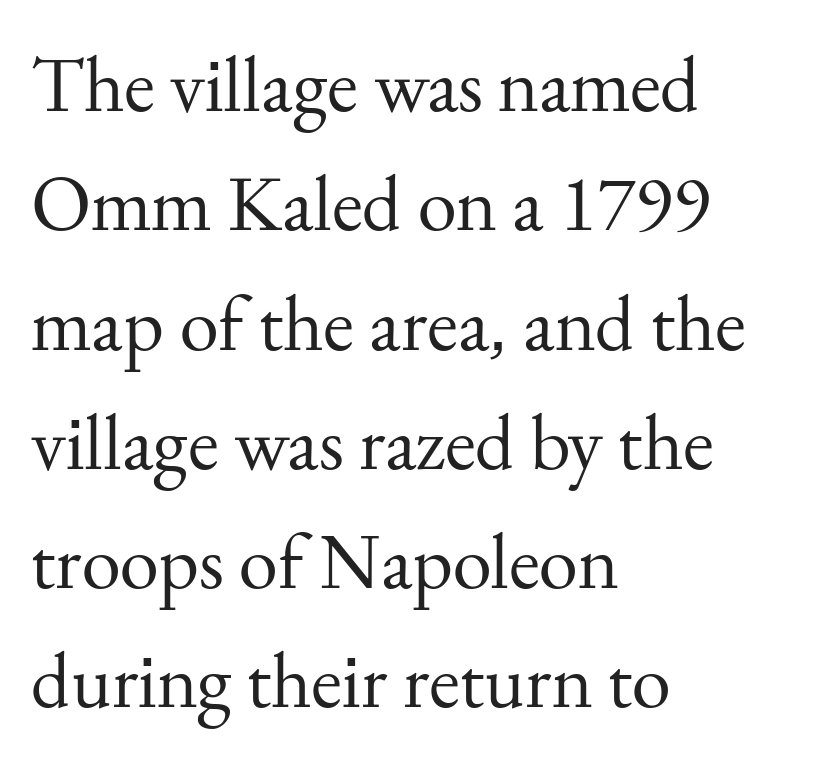
Stems here are at most as thick as an everyday book face. The typesetter chose a ragged-right arrangement here. Italic? Not at all — the glyphs are vertical. Successive baselines arrive at the customary interval. Do the characters align in a grid? No, the font is proportional. Each word holds together tightly as a unit, with standard inter-letter gaps.
